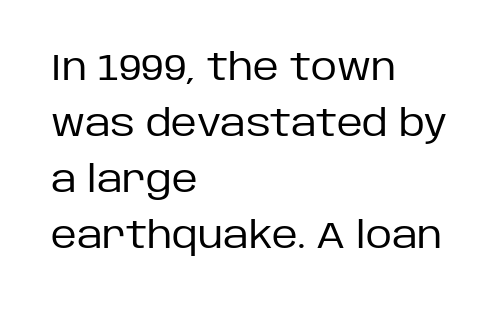
The image shows 36 px regular-weight sans-serif type, upright; set left-aligned, normal line spacing (1.56x), normal letter spacing, not underlined; low stroke contrast and a large x-height.
